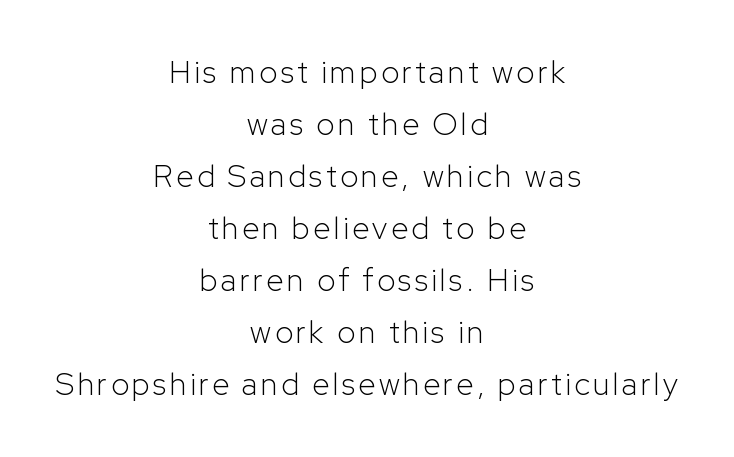
{"serif": "no", "italic": "no", "bold": "no", "weight": "light", "width": "normal", "stroke_contrast": "low", "x_height": "medium", "monospaced": "no", "underline": "no", "align": "center", "line_spacing": "normal", "line_spacing_ratio": 1.68, "glyph_px": 31}
